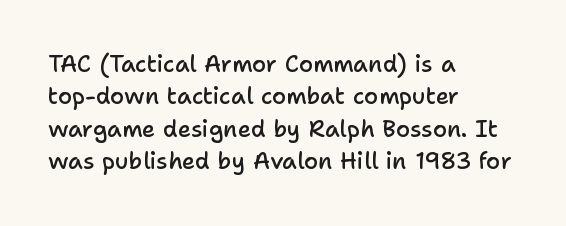
The image shows 23 px text type, upright; set left-aligned, normal line spacing (1.41x), normal letter spacing, not underlined.
